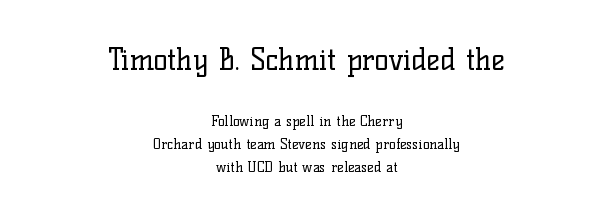
{"serif": "yes", "italic": "no", "bold": "no", "weight": "regular", "width": "normal", "stroke_contrast": "low", "x_height": "medium", "monospaced": "no", "underline": "no", "align": "center", "line_spacing": "normal", "line_spacing_ratio": 1.63, "letter_spacing": "normal", "letter_spacing_em": 0.0, "larger_block": "first", "size_ratio": 2.07, "glyph_px": 29}
